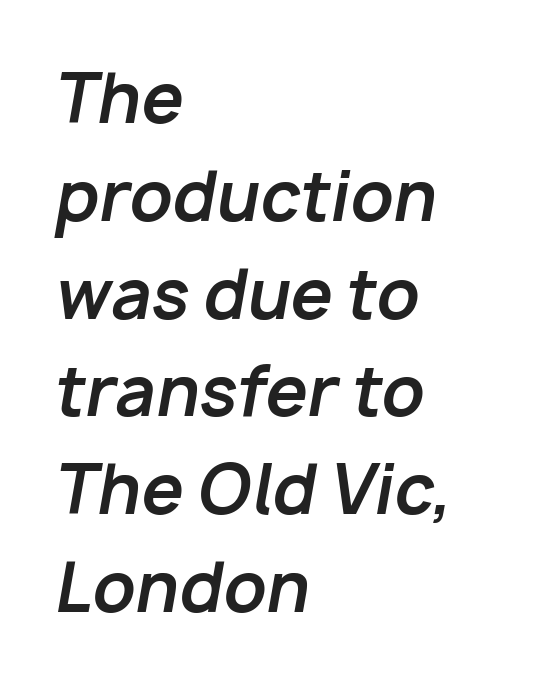
The image shows 67 px bold type, italic (leaning right); set left-aligned, normal line spacing (1.46x), normal letter spacing, not underlined; low stroke contrast and a medium x-height.
